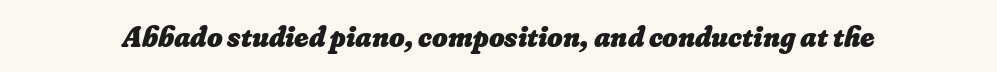
{"bold": "yes", "weight": "heavy", "width": "normal", "stroke_contrast": "low", "x_height": "small", "monospaced": "no", "underline": "no", "letter_spacing": "normal", "letter_spacing_em": 0.0, "glyph_px": 30}
